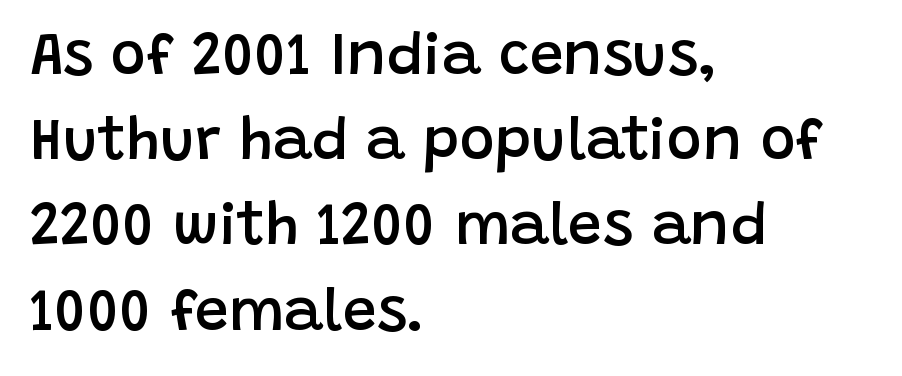
{"serif": "no", "italic": "no", "bold": "semi", "weight": "semibold", "width": "normal", "stroke_contrast": "low", "x_height": "large", "monospaced": "no", "underline": "no", "align": "left", "line_spacing": "normal", "line_spacing_ratio": 1.42, "letter_spacing": "normal", "letter_spacing_em": 0.0, "glyph_px": 60}
